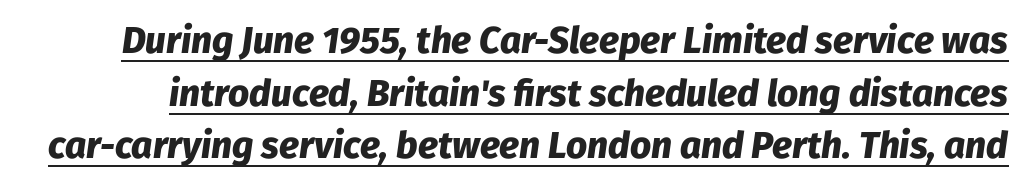
Q: Is the text bold? A: Yes.
Q: Is the text italic (slanted)? A: Yes, it leans right by about 8 degrees.
Q: Is the text underlined? A: Yes.
Q: Is the spacing between letters normal or unusually wide? A: Normal.
Q: Is the spacing between lines tight, normal or loose? A: Normal.
Q: Width (condensed, normal, or wide)? A: Normal.
Q: Stroke contrast? A: Low.
Q: x-height? A: Medium.
Q: Monospaced? A: No.
